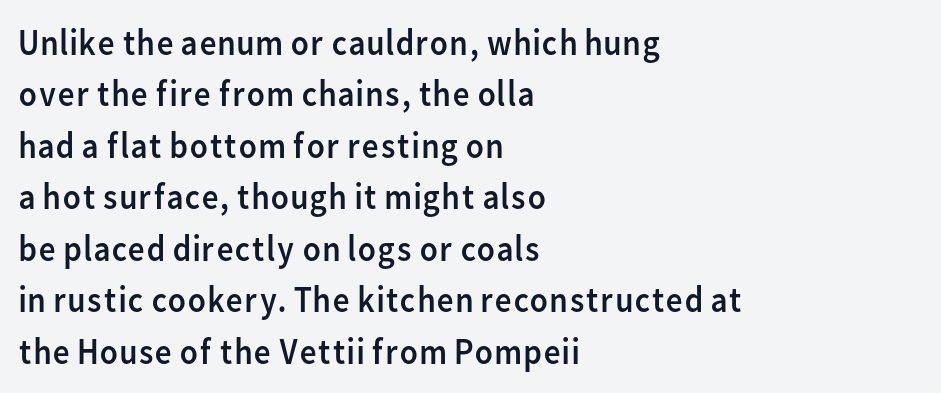
Q: Is the text bold? A: No.
Q: Is the text italic (slanted)? A: No, it is upright.
Q: Is the typeface a serif or a sans-serif typeface? A: Sans-serif.
Q: Is the text underlined? A: No.
Q: How is the paragraph aligned? A: Left-aligned.
Q: Is the spacing between letters normal or unusually wide? A: Normal.
Q: Is the spacing between lines tight, normal or loose? A: Normal.
Q: Width (condensed, normal, or wide)? A: Normal.
Q: Stroke contrast? A: Low.
Q: x-height? A: Medium.
Q: Monospaced? A: No.
